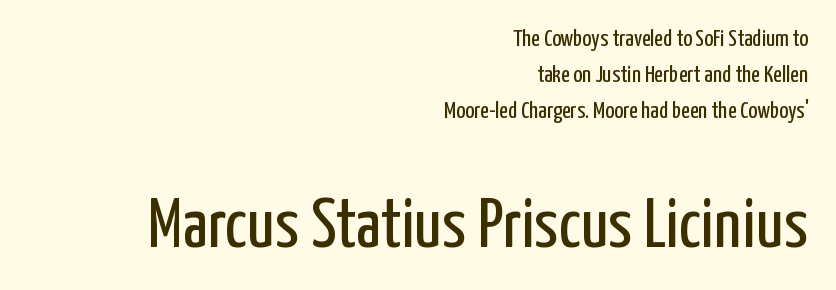
{"serif": "no", "italic": "no", "bold": "no", "weight": "regular", "width": "condensed", "stroke_contrast": "low", "x_height": "medium", "monospaced": "no", "underline": "no", "align": "right", "line_spacing": "normal", "line_spacing_ratio": 1.51, "letter_spacing": "normal", "letter_spacing_em": 0.0, "larger_block": "second", "size_ratio": 2.96, "glyph_px": 71}
